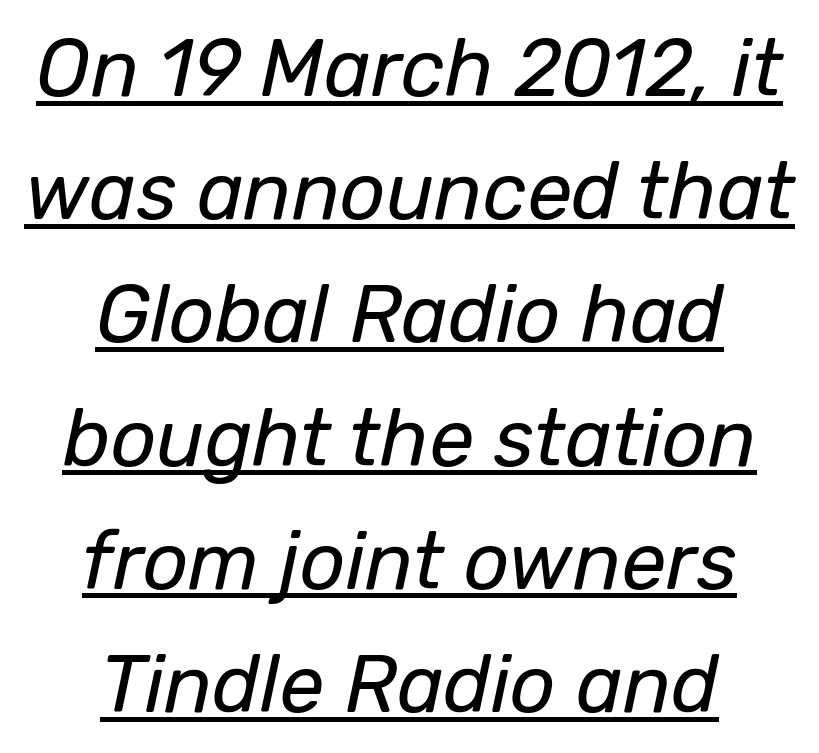
Does a line run under the words? Yes, clearly. Slanted lettering throughout. These lines keep a tight, regular rhythm from letter to letter. Is this a fixed-width face? No — the glyphs have proportional, varying widths. Is the type heavy? It reads as light-to-regular instead.
